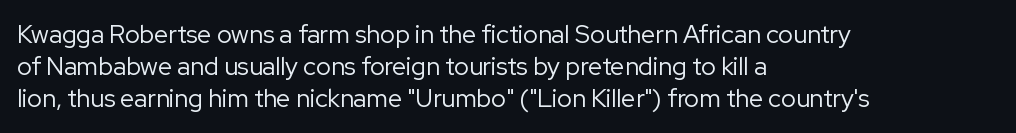
These lines keep a tight, regular rhythm from letter to letter. This sample is left-justified, so line endings fall wherever the words run out. The space between consecutive lines is moderate. Do the letters lean? They stand straight. The passage shown is not underscored anywhere. Stems and bowls with no extra thickness — not bold.
